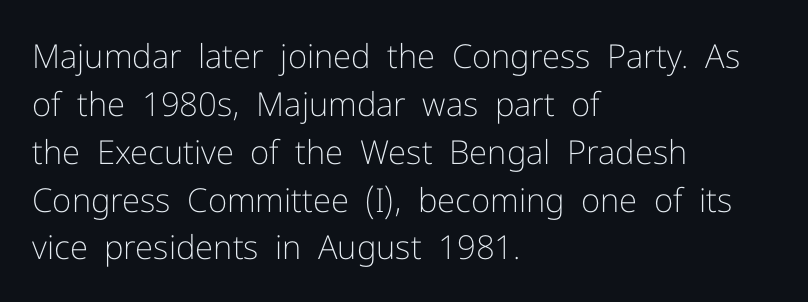
You can tell it's not italic because the verticals are truly vertical. Weight class: somewhere from thin through regular. The paragraph shown leans on its left margin. Font category for this specimen: sans-serif. A normal amount of white space separates one row of letters from the next.
